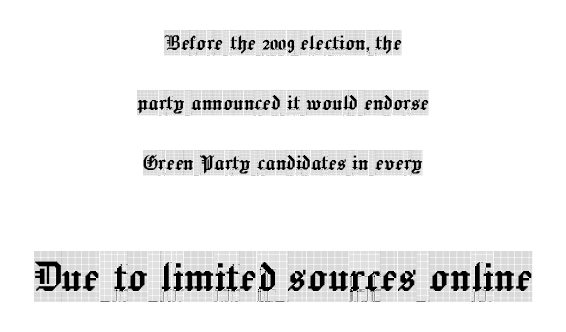
The image shows 50 px condensed serif type, upright; set centered, loose line spacing (2.41x), normal letter spacing, not underlined; the second (bottom) block is 2.0x larger; a large x-height.
